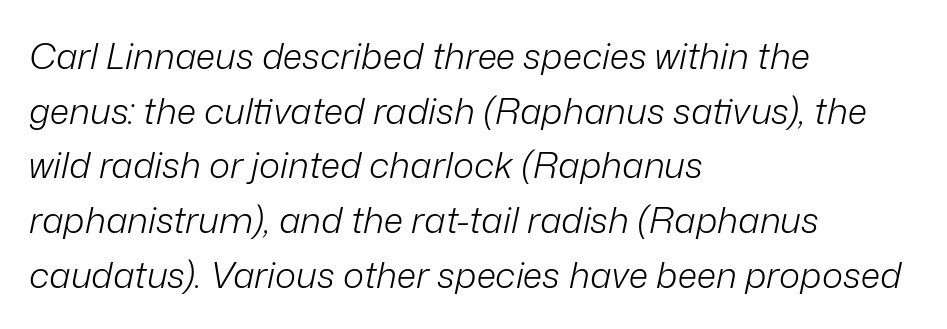
The tracking reads as untouched default to a designer's eye. If you drew a ruler down the left edge, every line would touch it. Clear beneath every line of the passage. Interline gaps are of average width in this sample. Looks like regular typesetting: each glyph gets only the width it needs.
